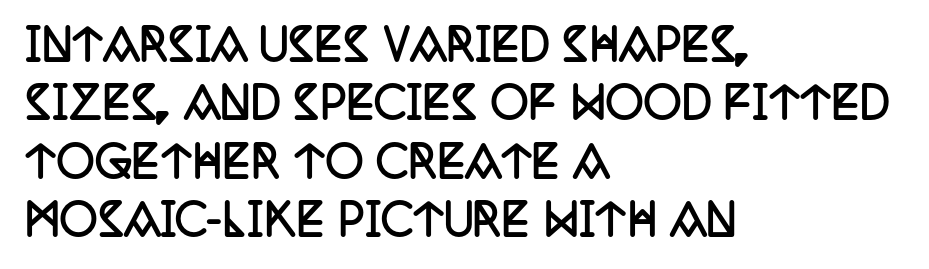
The image shows 42 px semibold, condensed serif type, upright; set left-aligned, normal line spacing (1.39x), normal letter spacing, not underlined; low stroke contrast and a large x-height.
